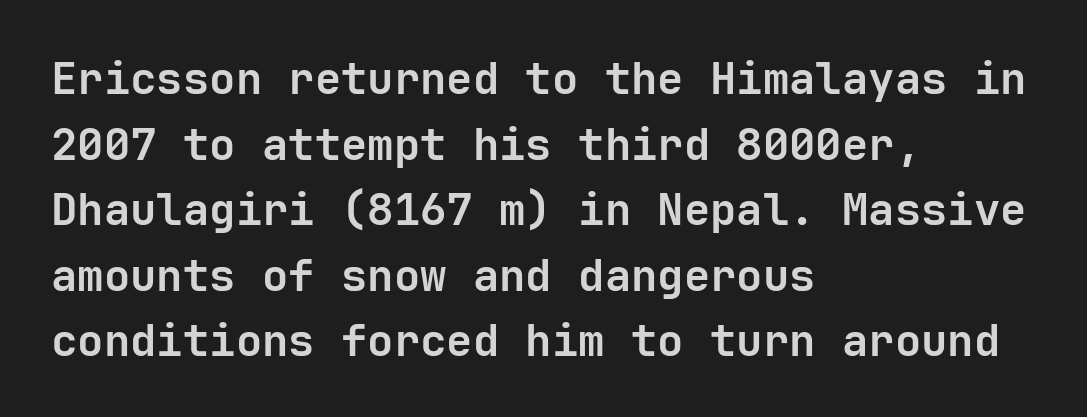
{"serif": "no", "italic": "no", "bold": "yes", "weight": "semibold", "width": "normal", "stroke_contrast": "low", "x_height": "medium", "underline": "no", "align": "left", "line_spacing": "normal", "line_spacing_ratio": 1.49, "letter_spacing": "normal", "letter_spacing_em": 0.0, "glyph_px": 44}
